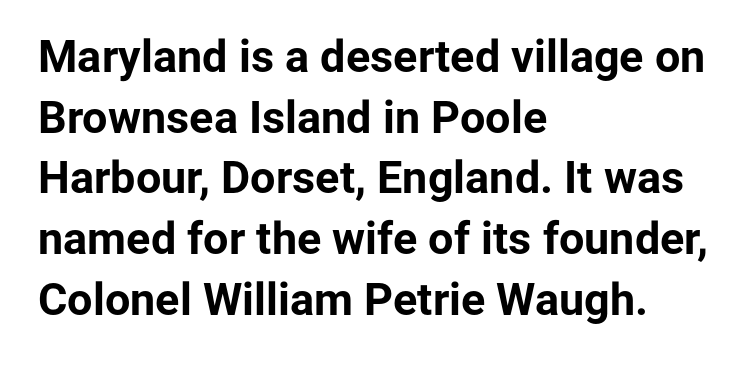
The image shows 45 px bold sans-serif type, upright; set left-aligned, normal line spacing (1.35x), normal letter spacing, not underlined; low stroke contrast and a medium x-height.
